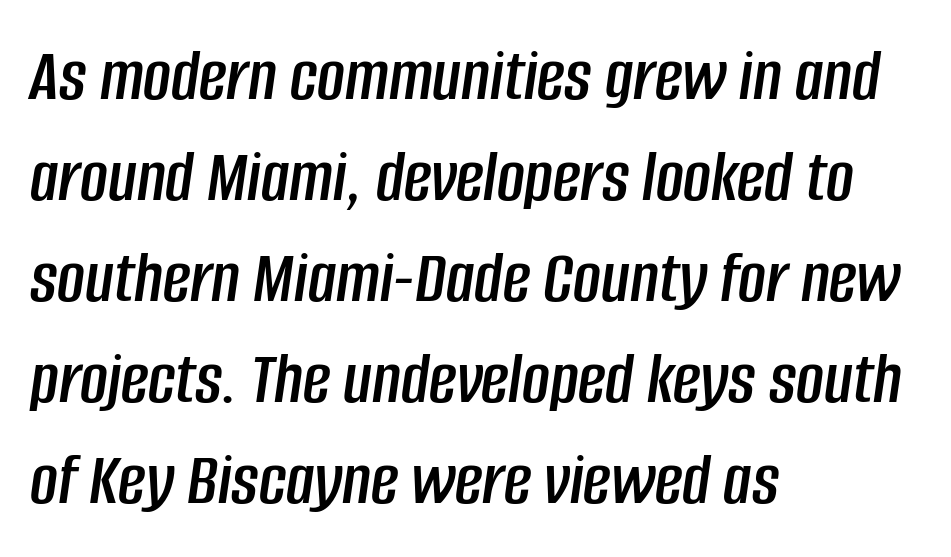
Style check: oblique. Every row of glyphs begins at an identical x-position on the left. This sample keeps an unexceptional amount of space between lines. Do the characters align in a grid? No, the font is proportional. A typesetter would call this zero additional tracking.
